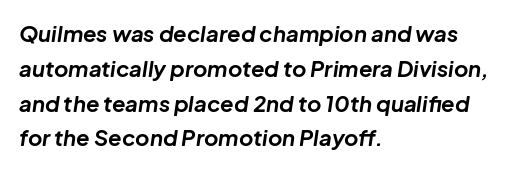
Q: Is the text bold? A: Yes.
Q: Is the text italic (slanted)? A: Yes, it leans right by about 8 degrees.
Q: Is the text underlined? A: No.
Q: How is the paragraph aligned? A: Left-aligned.
Q: Is the spacing between letters normal or unusually wide? A: Normal.
Q: Is the spacing between lines tight, normal or loose? A: Normal.
